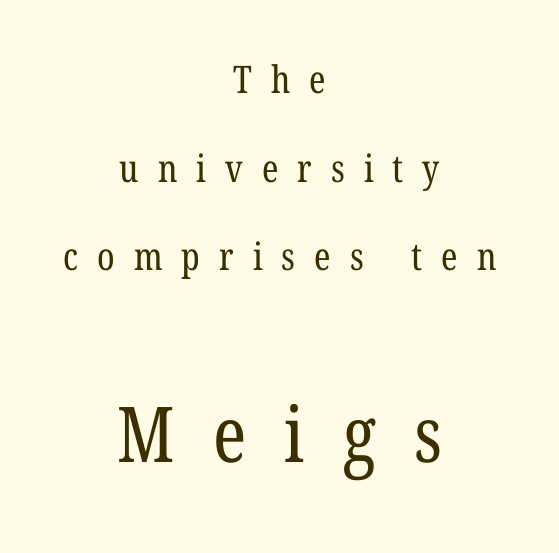
{"serif": "yes", "bold": "no", "weight": "regular", "width": "condensed", "stroke_contrast": "low", "x_height": "medium", "monospaced": "no", "underline": "no", "align": "center", "line_spacing": "loose", "line_spacing_ratio": 2.33, "letter_spacing": "wide", "letter_spacing_em": 0.5, "larger_block": "second", "size_ratio": 2.03, "glyph_px": 77}
